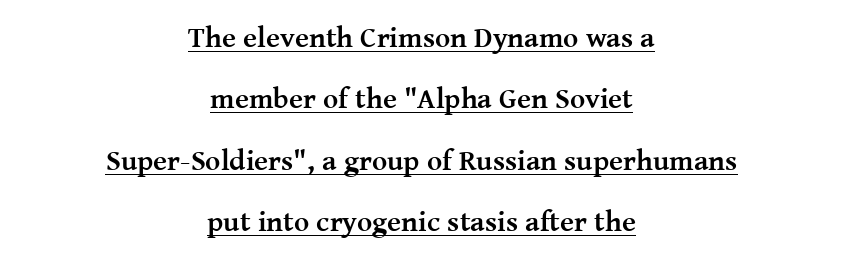
{"serif": "yes", "italic": "no", "bold": "yes", "weight": "semibold", "width": "normal", "stroke_contrast": "medium", "x_height": "medium", "monospaced": "no", "underline": "yes", "align": "center", "line_spacing": "loose", "line_spacing_ratio": 2.12, "letter_spacing": "normal", "letter_spacing_em": 0.0, "glyph_px": 29}
